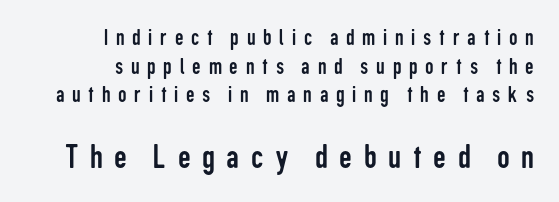
Q: Is the text bold? A: No.
Q: Is the text italic (slanted)? A: No, it is upright.
Q: Is the typeface a serif or a sans-serif typeface? A: Sans-serif.
Q: Is the text underlined? A: No.
Q: How is the paragraph aligned? A: Right-aligned.
Q: Is the spacing between letters normal or unusually wide? A: Unusually wide.
Q: Which block of text is set in a larger size, the first (top) or the second (bottom)? A: The second (bottom) one.
Q: Width (condensed, normal, or wide)? A: Condensed.
Q: Stroke contrast? A: Low.
Q: x-height? A: Medium.
Q: Monospaced? A: No.
